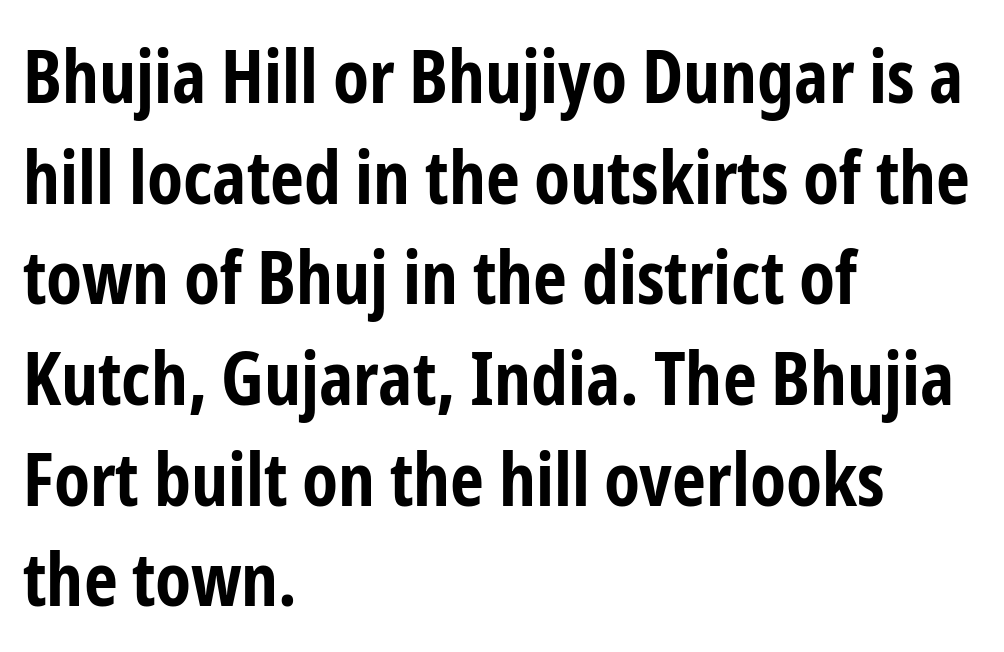
{"serif": "no", "italic": "no", "bold": "yes", "weight": "bold", "width": "condensed", "stroke_contrast": "low", "x_height": "medium", "monospaced": "no", "underline": "no", "align": "left", "line_spacing": "normal", "line_spacing_ratio": 1.36, "letter_spacing": "normal", "letter_spacing_em": 0.0, "glyph_px": 74}
